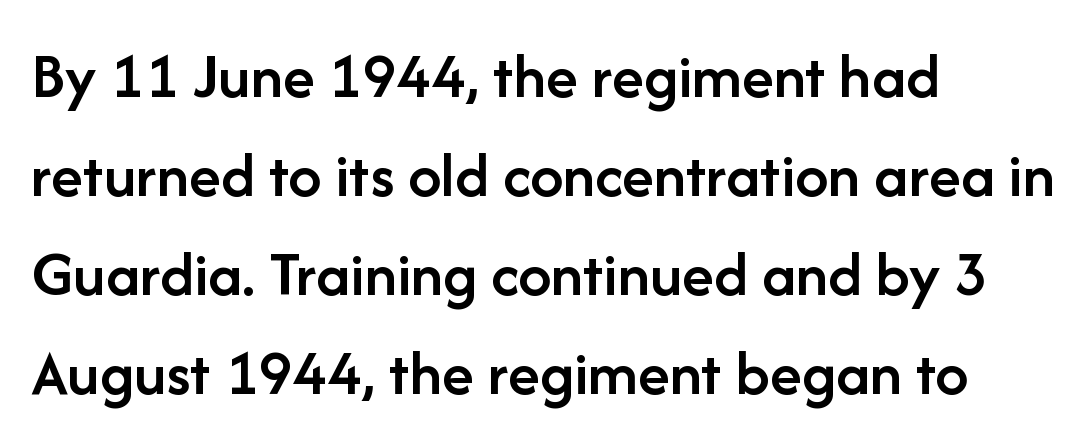
{"serif": "no", "italic": "no", "bold": "semi", "weight": "semibold", "width": "normal", "stroke_contrast": "low", "x_height": "medium", "monospaced": "no", "underline": "no", "align": "left", "line_spacing": "normal", "line_spacing_ratio": 1.5, "letter_spacing": "normal", "letter_spacing_em": 0.0, "glyph_px": 66}
